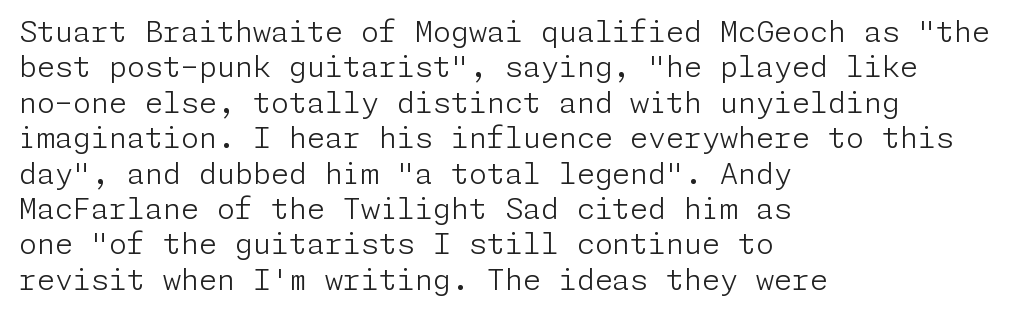
{"serif": "no", "italic": "no", "bold": "no", "weight": "light", "width": "normal", "stroke_contrast": "low", "x_height": "medium", "underline": "no", "align": "left", "line_spacing_ratio": 1.22, "letter_spacing": "normal", "letter_spacing_em": 0.0, "glyph_px": 29}
